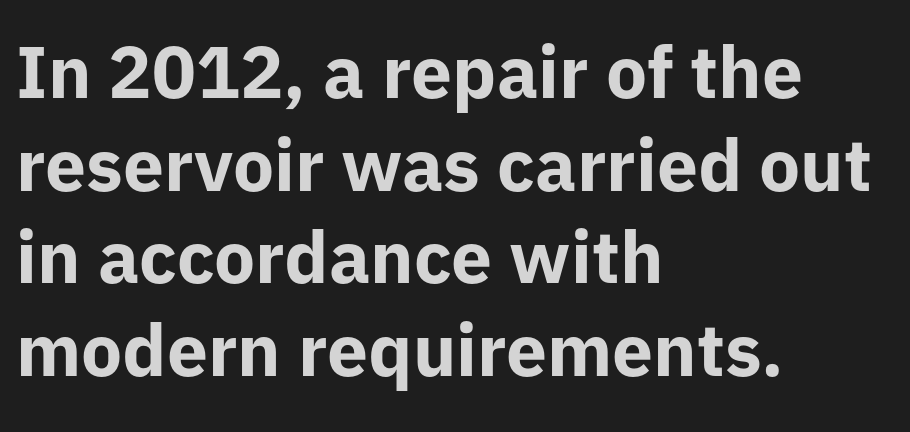
Typographic density is high because the face is bold. Baseline-to-baseline distance is the conventional proportion of letter height. This sample has the flowing, uneven cadence of proportional lettering. Compared with typical body copy, the letter spacing here is the same. The type sits square on the baseline with zero lean.
